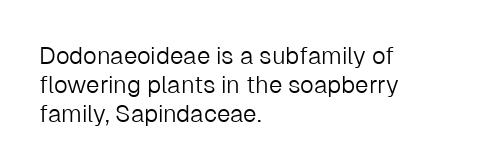
Q: Is the text bold? A: No.
Q: Is the text italic (slanted)? A: No, it is upright.
Q: Is the text underlined? A: No.
Q: How is the paragraph aligned? A: Left-aligned.
Q: Is the spacing between letters normal or unusually wide? A: Normal.
